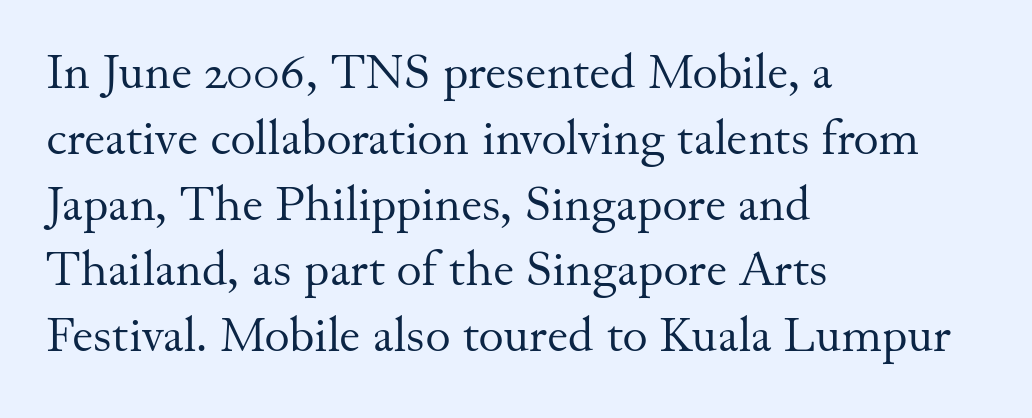
{"serif": "yes", "italic": "no", "bold": "no", "weight": "regular", "width": "normal", "stroke_contrast": "medium", "x_height": "small", "monospaced": "no", "underline": "no", "align": "left", "line_spacing": "normal", "line_spacing_ratio": 1.37, "letter_spacing": "normal", "letter_spacing_em": 0.0, "glyph_px": 48}
